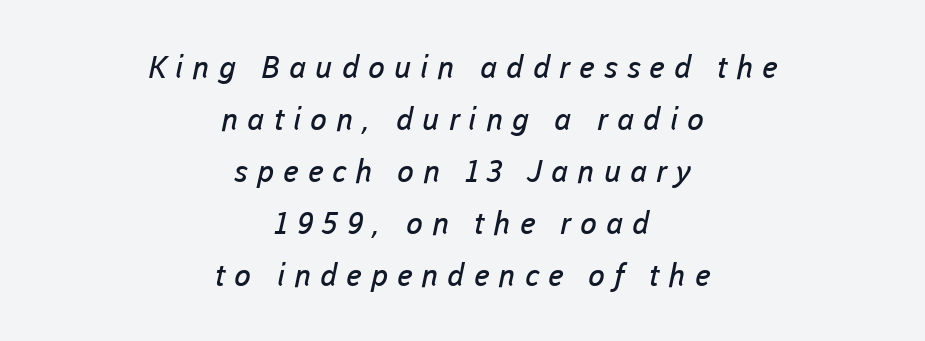
{"serif": "no", "bold": "no", "weight": "regular", "width": "normal", "stroke_contrast": "low", "x_height": "medium", "monospaced": "no", "underline": "no", "align": "center", "line_spacing": "normal", "line_spacing_ratio": 1.68, "letter_spacing": "wide", "letter_spacing_em": 0.29, "glyph_px": 31}
